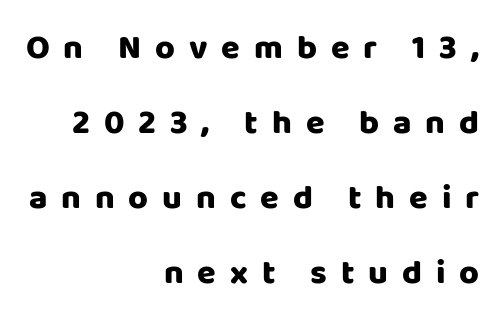
{"serif": "no", "italic": "no", "bold": "yes", "weight": "heavy", "width": "normal", "stroke_contrast": "low", "x_height": "large", "monospaced": "no", "underline": "no", "align": "right", "line_spacing": "loose", "line_spacing_ratio": 2.21, "letter_spacing": "wide", "letter_spacing_em": 0.41, "glyph_px": 34}
